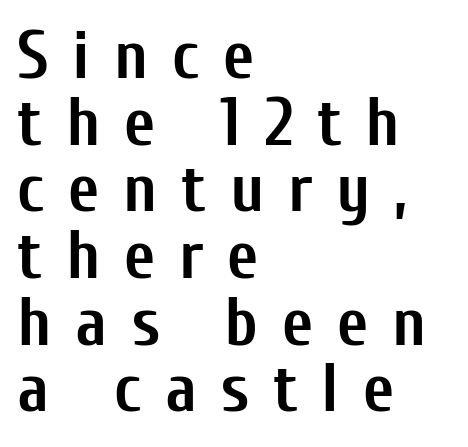
{"serif": "no", "italic": "no", "bold": "yes", "weight": "semibold", "width": "condensed", "stroke_contrast": "low", "x_height": "medium", "monospaced": "no", "underline": "no", "align": "left", "line_spacing": "tight", "line_spacing_ratio": 0.98, "letter_spacing": "wide", "letter_spacing_em": 0.35, "glyph_px": 68}
